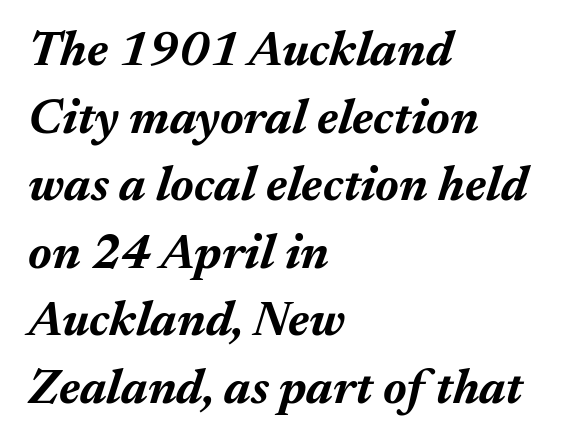
The image shows 49 px bold type, italic (leaning right); set left-aligned, normal line spacing (1.38x), normal letter spacing, not underlined; medium stroke contrast and a medium x-height.
